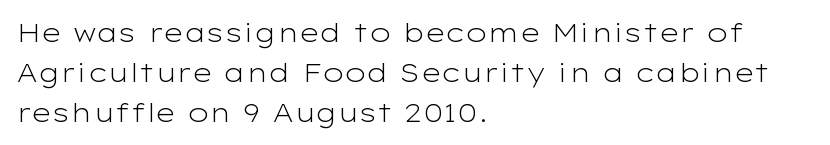
Q: Is the text bold? A: No.
Q: Is the text italic (slanted)? A: No, it is upright.
Q: Is the text underlined? A: No.
Q: How is the paragraph aligned? A: Left-aligned.
Q: Is the spacing between letters normal or unusually wide? A: Normal.
Q: Is the spacing between lines tight, normal or loose? A: Normal.
